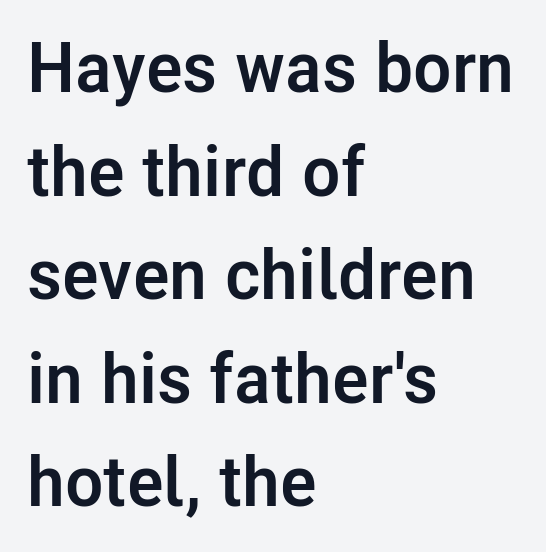
{"serif": "no", "italic": "no", "bold": "yes", "weight": "semibold", "width": "normal", "stroke_contrast": "low", "x_height": "medium", "monospaced": "no", "underline": "no", "align": "left", "line_spacing": "normal", "line_spacing_ratio": 1.48, "letter_spacing": "normal", "letter_spacing_em": 0.0, "glyph_px": 70}
